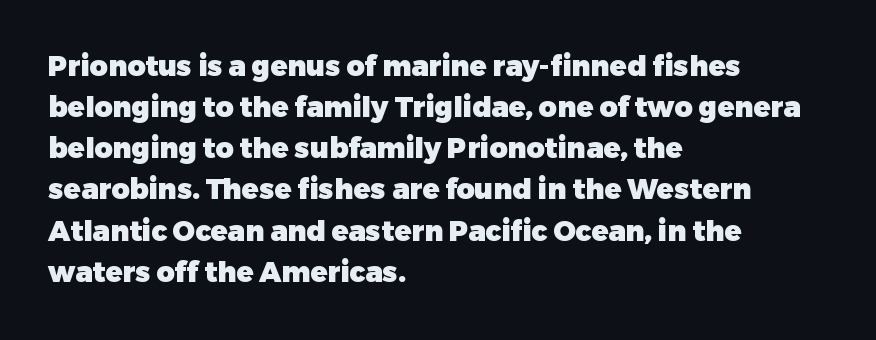
The image shows 28 px heavy sans-serif type, upright; set left-aligned, normal line spacing (1.47x), normal letter spacing, not underlined; low stroke contrast and a medium x-height.
